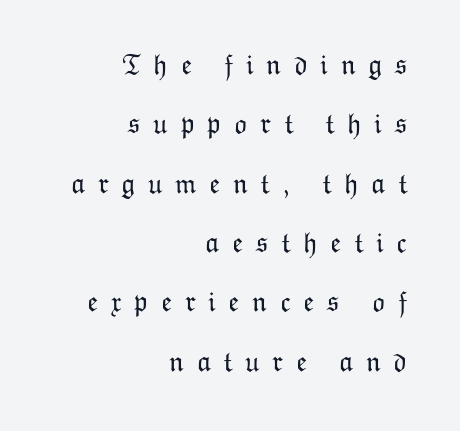
Check the space under the baseline: it is left empty. Does the lettering tilt? It doesn't — this is upright. The strokes are not fattened; the text isn't bold. Display-style spreading of the glyphs; the letterfit is very open.
